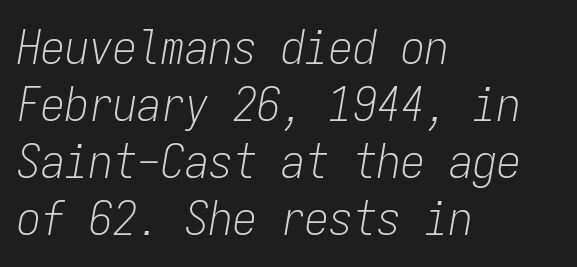
{"italic": "yes", "lean": "right", "slant_degrees": 9, "bold": "no", "weight": "light", "width": "condensed", "stroke_contrast": "low", "x_height": "medium", "monospaced": "yes", "underline": "no", "align": "left", "line_spacing_ratio": 1.19, "letter_spacing": "normal", "letter_spacing_em": 0.0, "glyph_px": 48}
